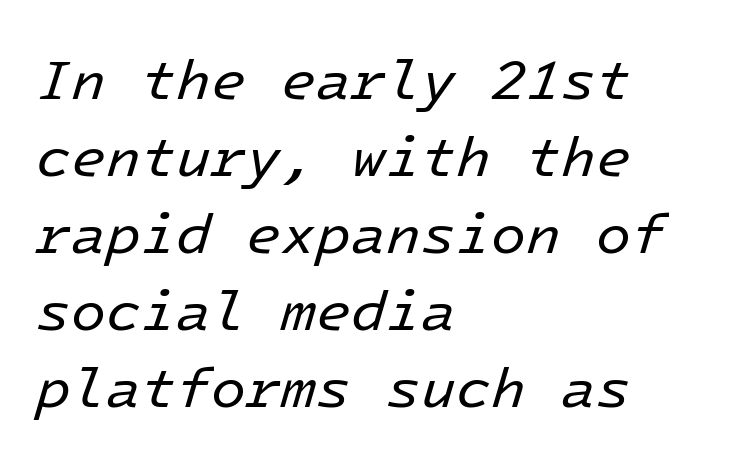
Q: Is the text bold? A: No.
Q: Is the text italic (slanted)? A: Yes, it leans right by about 16 degrees.
Q: Is the text underlined? A: No.
Q: How is the paragraph aligned? A: Left-aligned.
Q: Is the spacing between letters normal or unusually wide? A: Normal.
Q: Is the spacing between lines tight, normal or loose? A: Normal.
Q: Width (condensed, normal, or wide)? A: Normal.
Q: Stroke contrast? A: Low.
Q: x-height? A: Medium.
